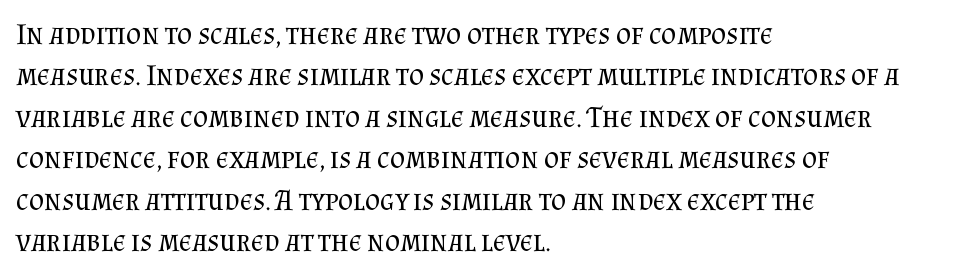
Font category for this specimen: serif. Letter spacing: default. You can tell it's not italic because the verticals are truly vertical. The typesetter chose a ragged-right arrangement here.
